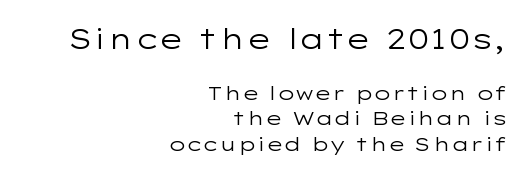
The image shows 28 px regular-weight, wide sans-serif type, upright; set right-aligned, normal line spacing (1.34x), normal letter spacing, not underlined; the first (top) block is 1.47x larger; low stroke contrast and a medium x-height.
